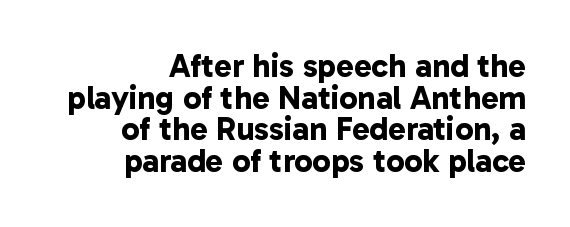
Q: Is the text bold? A: Yes.
Q: Is the typeface a serif or a sans-serif typeface? A: Sans-serif.
Q: Is the text underlined? A: No.
Q: How is the paragraph aligned? A: Right-aligned.
Q: Is the spacing between letters normal or unusually wide? A: Normal.
Q: Is the spacing between lines tight, normal or loose? A: Tight.
Q: Width (condensed, normal, or wide)? A: Normal.
Q: Stroke contrast? A: Low.
Q: x-height? A: Medium.
Q: Monospaced? A: No.
